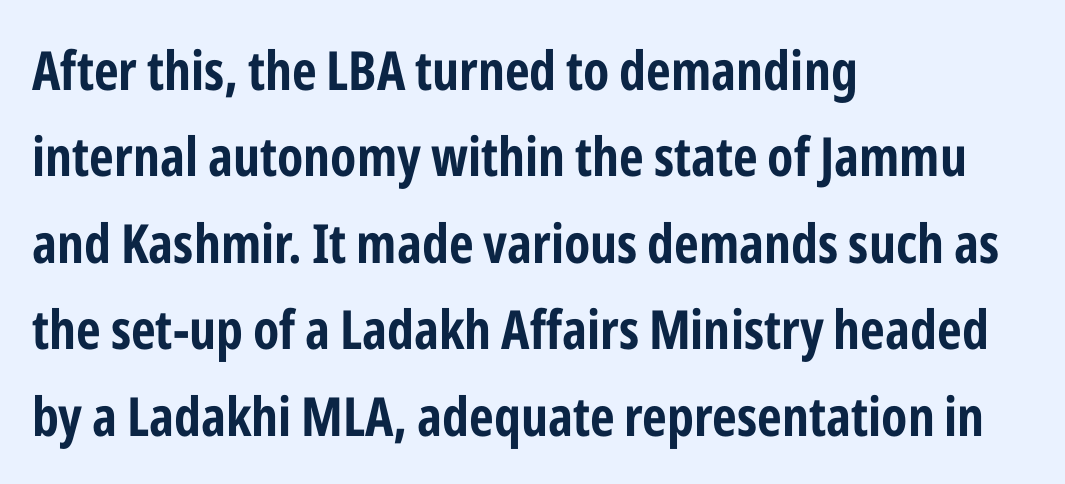
Character widths vary here, with narrow letters taking less room than wide ones. Look at the stroke-to-counter ratio: heavy, a bold. A bare baseline throughout the passage. A typesetter would label this face a sans. The passage shown has conventional tracking throughout.
